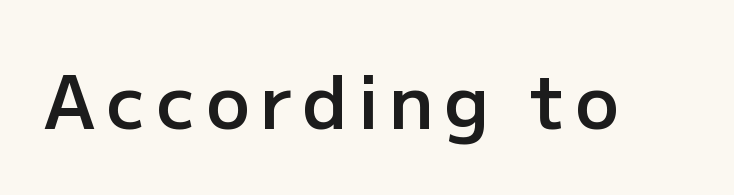
{"serif": "no", "italic": "no", "bold": "semi", "weight": "semibold", "width": "normal", "stroke_contrast": "low", "x_height": "medium", "monospaced": "no", "underline": "no", "glyph_px": 73}
